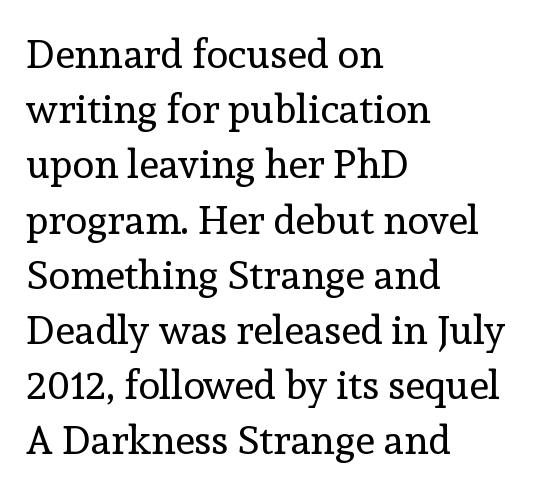
Q: Is the text bold? A: No.
Q: Is the text italic (slanted)? A: No, it is upright.
Q: Is the typeface a serif or a sans-serif typeface? A: Serif.
Q: Is the text underlined? A: No.
Q: How is the paragraph aligned? A: Left-aligned.
Q: Is the spacing between letters normal or unusually wide? A: Normal.
Q: Is the spacing between lines tight, normal or loose? A: Normal.
Q: Width (condensed, normal, or wide)? A: Normal.
Q: x-height? A: Medium.
Q: Monospaced? A: No.
